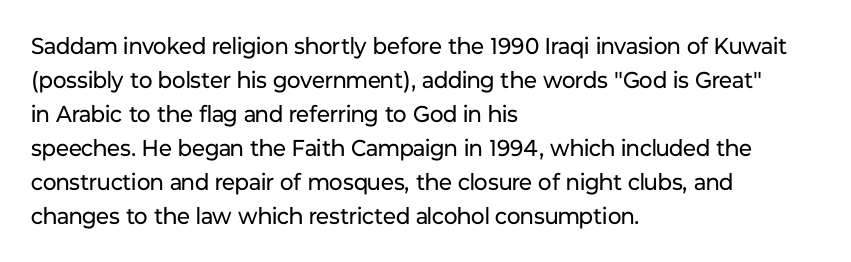
The image shows 23 px text type, upright; set left-aligned, normal line spacing (1.48x), normal letter spacing, not underlined.
